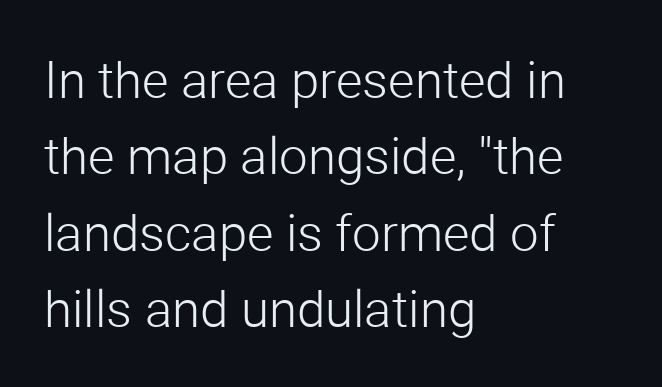
Q: Is the text bold? A: No.
Q: Is the text italic (slanted)? A: No, it is upright.
Q: Is the typeface a serif or a sans-serif typeface? A: Sans-serif.
Q: Is the text underlined? A: No.
Q: How is the paragraph aligned? A: Left-aligned.
Q: Is the spacing between letters normal or unusually wide? A: Normal.
Q: Is the spacing between lines tight, normal or loose? A: Normal.
Q: Width (condensed, normal, or wide)? A: Normal.
Q: Stroke contrast? A: Low.
Q: x-height? A: Medium.
Q: Monospaced? A: No.
